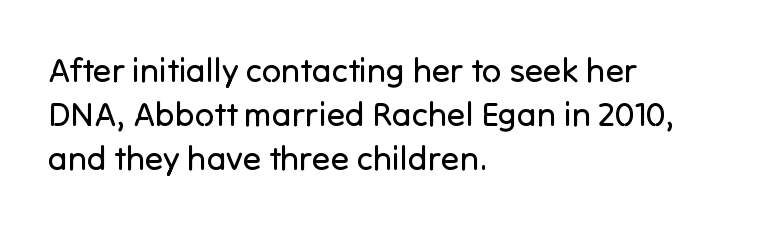
The image shows 34 px regular-weight sans-serif type, upright; set left-aligned, normal line spacing (1.29x), normal letter spacing, not underlined; low stroke contrast and a medium x-height.
